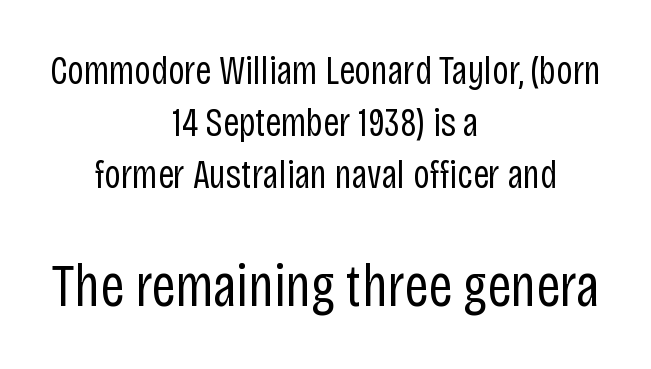
Q: Is the text bold? A: No.
Q: Is the text italic (slanted)? A: No, it is upright.
Q: Is the typeface a serif or a sans-serif typeface? A: Sans-serif.
Q: Is the text underlined? A: No.
Q: How is the paragraph aligned? A: Centered.
Q: Is the spacing between letters normal or unusually wide? A: Normal.
Q: Is the spacing between lines tight, normal or loose? A: Normal.
Q: Which block of text is set in a larger size, the first (top) or the second (bottom)? A: The second (bottom) one.
Q: Width (condensed, normal, or wide)? A: Condensed.
Q: Stroke contrast? A: Low.
Q: x-height? A: Large.
Q: Monospaced? A: No.
